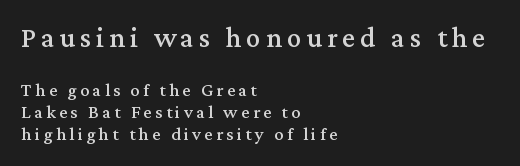
{"serif": "yes", "italic": "no", "width": "normal", "stroke_contrast": "medium", "x_height": "medium", "monospaced": "no", "underline": "no", "align": "left", "line_spacing_ratio": 1.16, "larger_block": "first", "size_ratio": 1.53, "glyph_px": 29}
